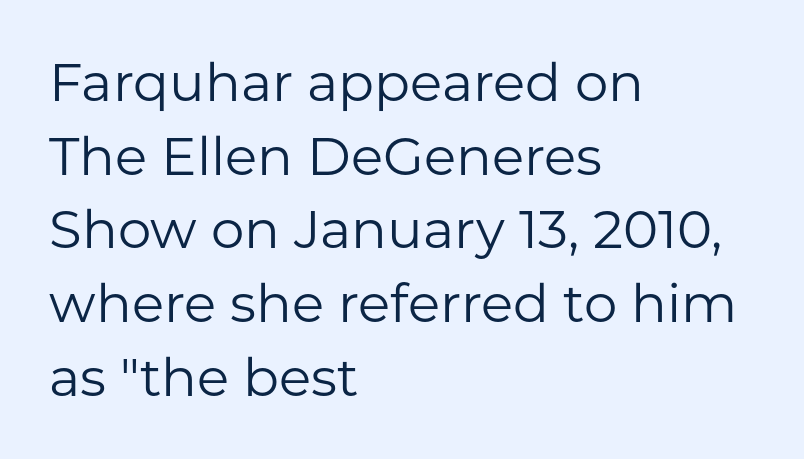
Q: Is the text bold? A: No.
Q: Is the text italic (slanted)? A: No, it is upright.
Q: Is the typeface a serif or a sans-serif typeface? A: Sans-serif.
Q: Is the text underlined? A: No.
Q: How is the paragraph aligned? A: Left-aligned.
Q: Is the spacing between letters normal or unusually wide? A: Normal.
Q: Is the spacing between lines tight, normal or loose? A: Normal.
Q: Width (condensed, normal, or wide)? A: Normal.
Q: Stroke contrast? A: Low.
Q: x-height? A: Medium.
Q: Monospaced? A: No.
